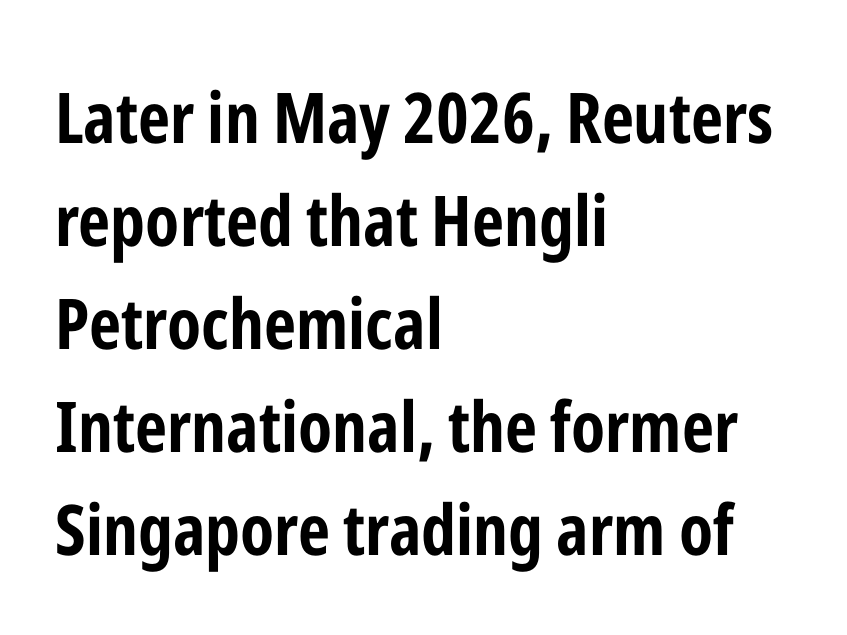
Q: Is the text bold? A: Yes.
Q: Is the text italic (slanted)? A: No, it is upright.
Q: Is the typeface a serif or a sans-serif typeface? A: Sans-serif.
Q: Is the text underlined? A: No.
Q: How is the paragraph aligned? A: Left-aligned.
Q: Is the spacing between letters normal or unusually wide? A: Normal.
Q: Is the spacing between lines tight, normal or loose? A: Normal.
Q: Width (condensed, normal, or wide)? A: Condensed.
Q: Stroke contrast? A: Low.
Q: x-height? A: Medium.
Q: Monospaced? A: No.
